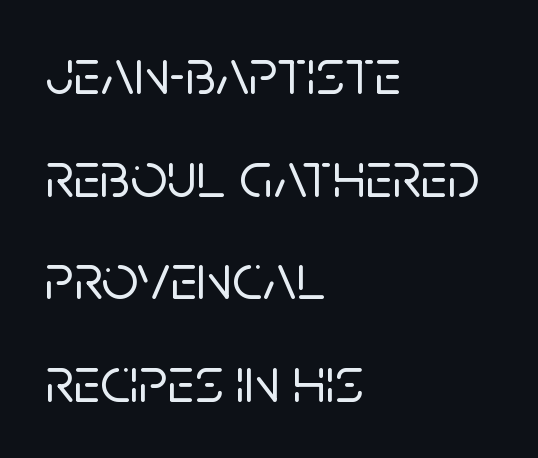
Tall strokes in this sample are plumb rather than angled. The foot of each line stays bare and open. Words appear dense and cohesive because spacing is normal. No feet cap the strokes, marking this as sans-serif type. Here the designer chose a conventional face with non-uniform glyph widths. Baseline-to-baseline distance is the conventional proportion of letter height.
